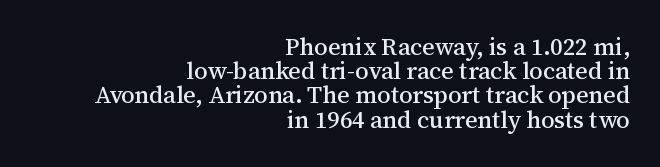
Q: Is the text italic (slanted)? A: No, it is upright.
Q: Is the text underlined? A: No.
Q: How is the paragraph aligned? A: Right-aligned.
Q: Is the spacing between letters normal or unusually wide? A: Normal.
Q: Is the spacing between lines tight, normal or loose? A: Tight.
